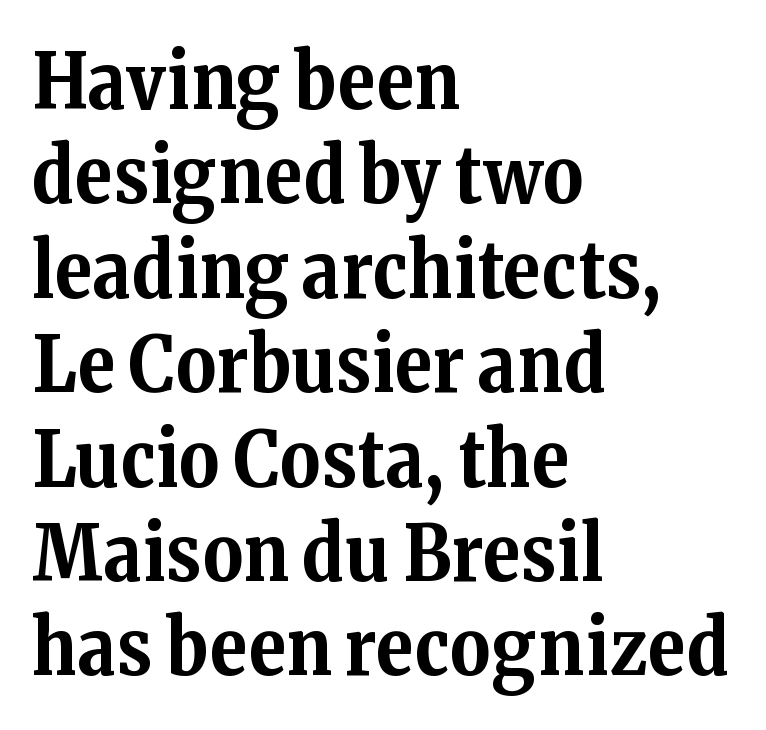
Horizontally, the lines are justified to the leading edge only. Note the varied advance widths — an 'i' is clearly narrower than an 'm'. How heavy is the stroke? Heavy — this is a bold. Nope, not italic — everything's standing straight. The tracking reads as untouched default to a designer's eye.
